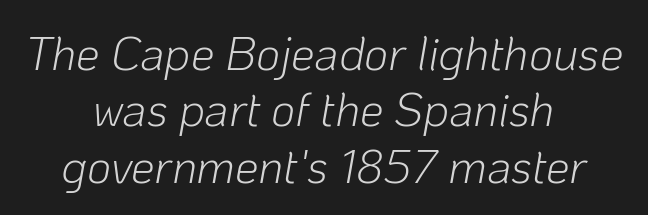
Q: Is the text bold? A: No.
Q: Is the text italic (slanted)? A: Yes, it leans right by about 10 degrees.
Q: Is the text underlined? A: No.
Q: How is the paragraph aligned? A: Centered.
Q: Is the spacing between letters normal or unusually wide? A: Normal.
Q: Width (condensed, normal, or wide)? A: Normal.
Q: Stroke contrast? A: Low.
Q: x-height? A: Medium.
Q: Monospaced? A: No.
